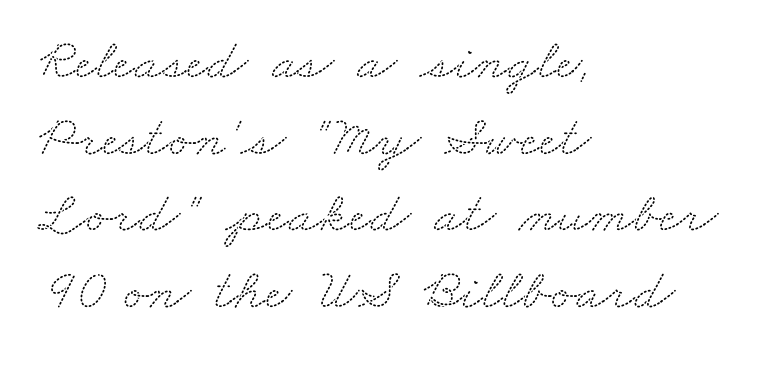
The image shows 58 px wide serif type; set left-aligned, normal line spacing (1.32x), normal letter spacing, not underlined; medium stroke contrast and a small x-height.
